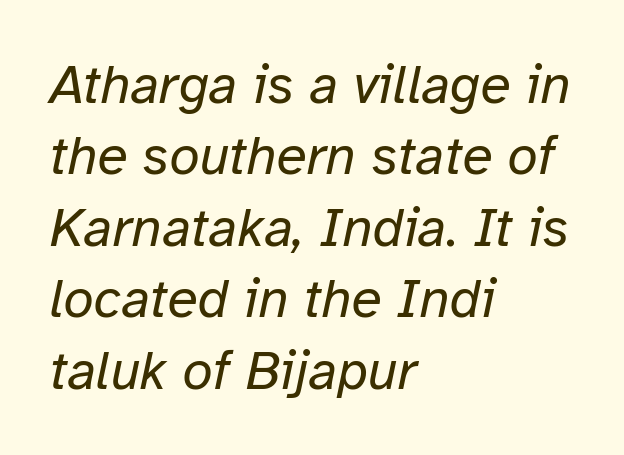
{"italic": "yes", "lean": "right", "slant_degrees": 12, "bold": "no", "weight": "regular", "width": "normal", "stroke_contrast": "low", "x_height": "medium", "monospaced": "no", "underline": "no", "align": "left", "line_spacing": "normal", "line_spacing_ratio": 1.3, "letter_spacing": "normal", "letter_spacing_em": 0.0, "glyph_px": 55}
